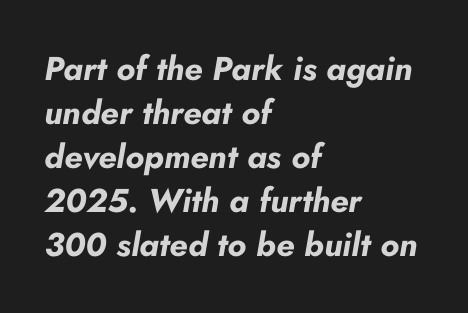
Q: Is the text bold? A: Yes.
Q: Is the text italic (slanted)? A: Yes, it leans right by about 10 degrees.
Q: Is the text underlined? A: No.
Q: How is the paragraph aligned? A: Left-aligned.
Q: Is the spacing between letters normal or unusually wide? A: Normal.
Q: Is the spacing between lines tight, normal or loose? A: Normal.
Q: Width (condensed, normal, or wide)? A: Normal.
Q: Stroke contrast? A: Low.
Q: x-height? A: Small.
Q: Monospaced? A: No.
